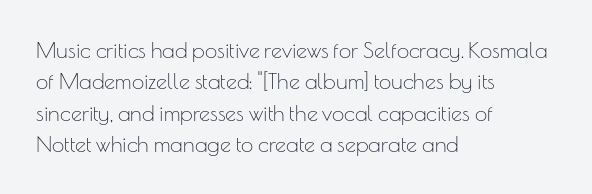
The image shows 22 px text type, upright; set left-aligned, normal line spacing (1.43x), normal letter spacing, not underlined.
